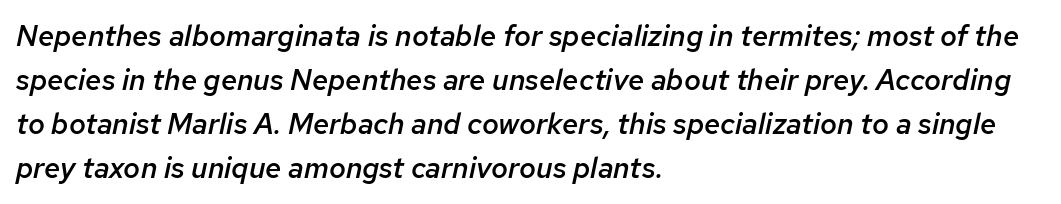
Which margin do the lines hug? The left one — the right edge is uneven. The glyphs are unaccompanied by any horizontal stroke below them. Does the leading feel generous? No, just average. This rendering leaves character spacing at its baseline value. Italic? Definitely — the glyphs are oblique.
